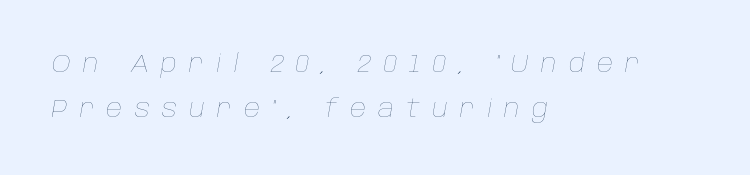
The image shows 25 px text type, italic (leaning right); set left-aligned, line spacing 1.8x, unusually wide letter spacing (+0.49 em), not underlined.
